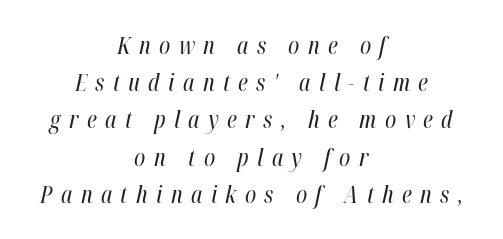
Q: Is the text bold? A: No.
Q: Is the text italic (slanted)? A: Yes, it leans right by about 12 degrees.
Q: Is the text underlined? A: No.
Q: How is the paragraph aligned? A: Centered.
Q: Is the spacing between letters normal or unusually wide? A: Unusually wide.
Q: Is the spacing between lines tight, normal or loose? A: Normal.
